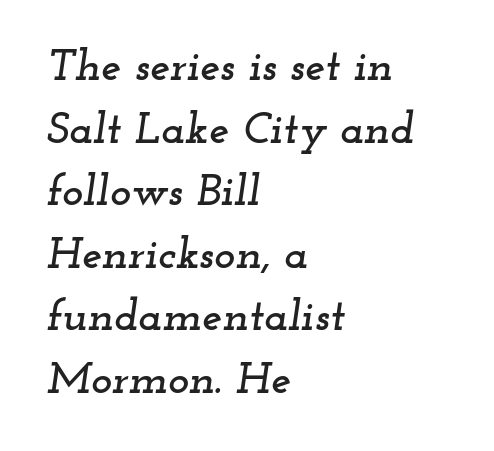
The image shows 45 px wide serif type, italic (leaning right); set left-aligned, normal line spacing (1.39x), normal letter spacing, not underlined; low stroke contrast and a small x-height.
